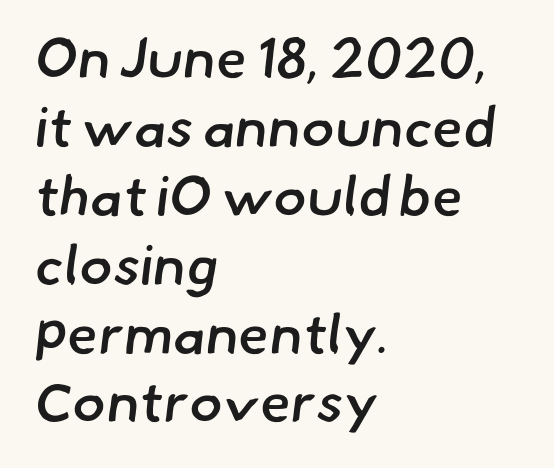
The image shows 56 px semibold sans-serif type; set left-aligned, line spacing 1.23x, normal letter spacing, not underlined; low stroke contrast and a small x-height.
